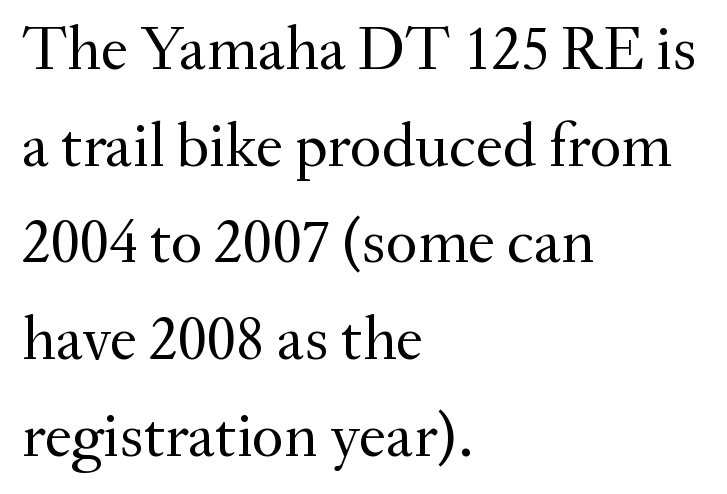
Students, observe: this is what conventionally led text looks like. In CSS terms this would be text-align: left. Underline: absent. Character widths vary here, with narrow letters taking less room than wide ones. Stroke terminals: seriffed. Short note: letters normally spaced.
